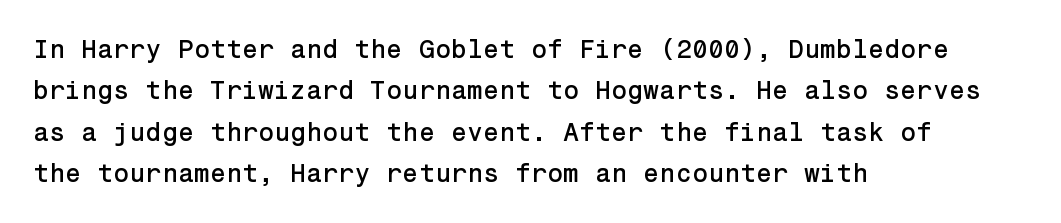
Q: Is the text italic (slanted)? A: No, it is upright.
Q: Is the text underlined? A: No.
Q: How is the paragraph aligned? A: Left-aligned.
Q: Is the spacing between letters normal or unusually wide? A: Normal.
Q: Is the spacing between lines tight, normal or loose? A: Normal.
